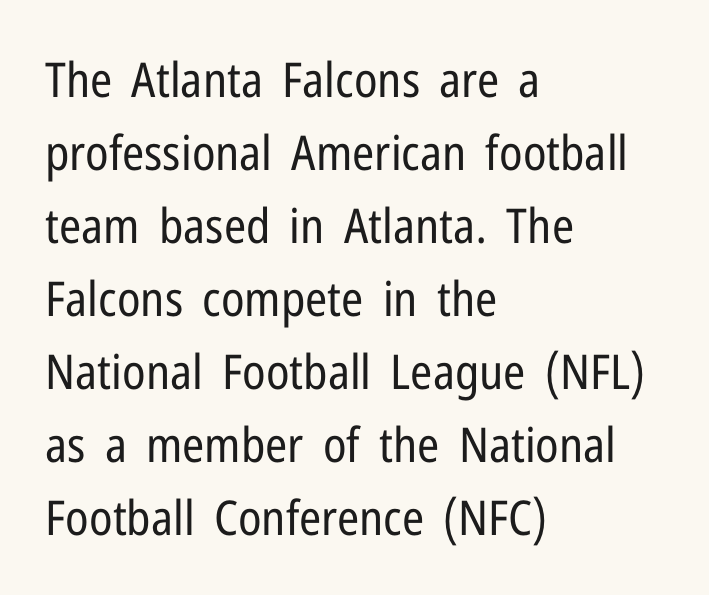
Q: Is the text bold? A: No.
Q: Is the text italic (slanted)? A: No, it is upright.
Q: Is the typeface a serif or a sans-serif typeface? A: Sans-serif.
Q: Is the text underlined? A: No.
Q: How is the paragraph aligned? A: Left-aligned.
Q: Is the spacing between letters normal or unusually wide? A: Normal.
Q: Is the spacing between lines tight, normal or loose? A: Normal.
Q: Width (condensed, normal, or wide)? A: Condensed.
Q: Stroke contrast? A: Low.
Q: x-height? A: Medium.
Q: Monospaced? A: No.
